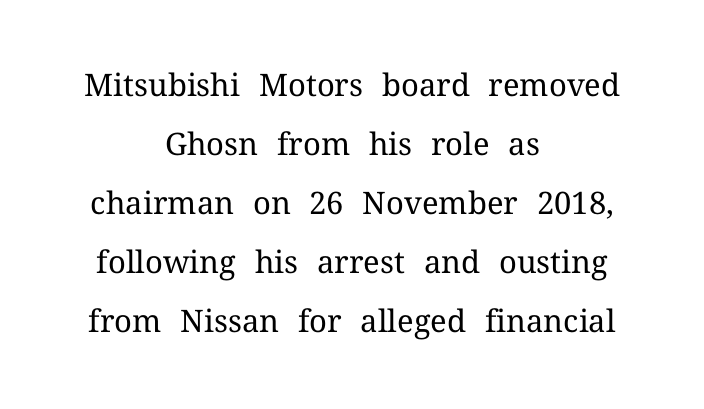
{"serif": "yes", "italic": "no", "bold": "no", "weight": "regular", "width": "normal", "stroke_contrast": "medium", "x_height": "medium", "monospaced": "no", "underline": "no", "align": "center", "line_spacing": "loose", "line_spacing_ratio": 1.9, "letter_spacing": "normal", "letter_spacing_em": 0.0, "glyph_px": 31}
